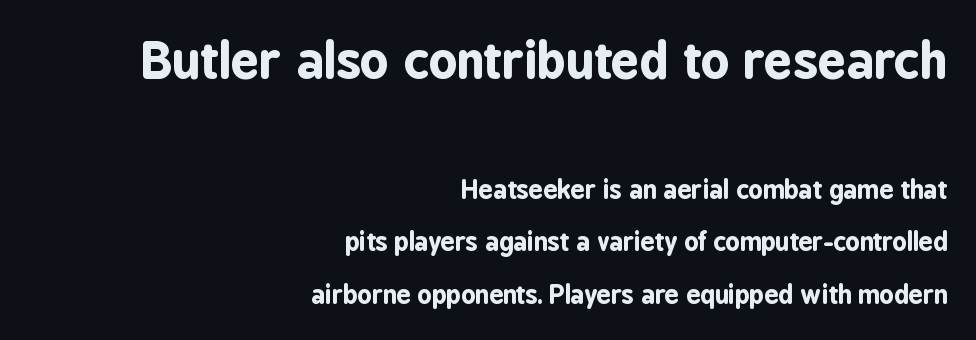
Posture: upright roman. Varying glyph widths throughout — classic text-font behaviour. The upper block of text is set noticeably larger than the block beneath it. Examine the stroke ends and you'll find no serifs. Typographic density is high because the face is bold.
